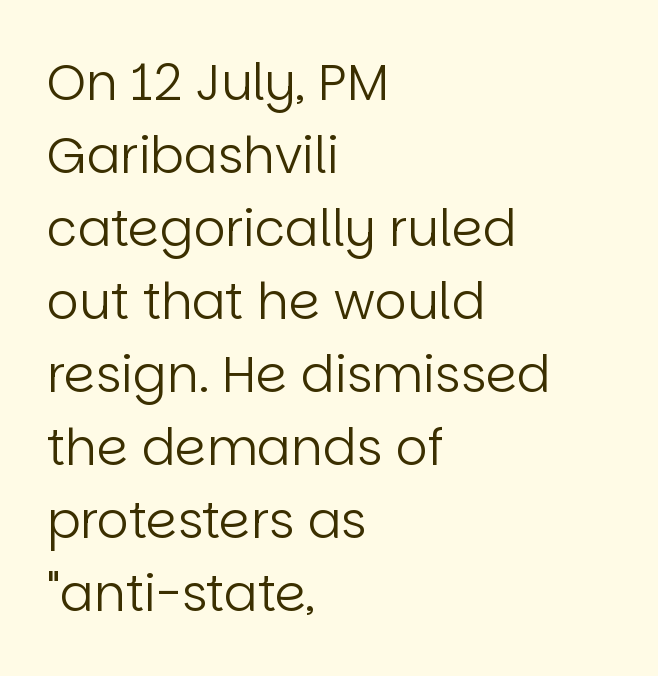
The image shows 50 px regular-weight sans-serif type, upright; set left-aligned, normal line spacing (1.46x), normal letter spacing, not underlined; low stroke contrast and a large x-height.
